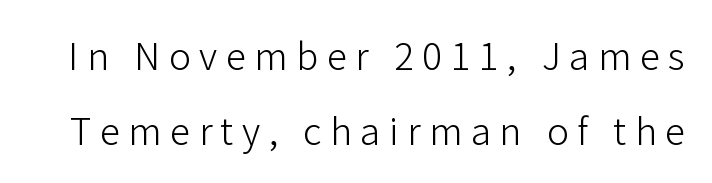
Q: Is the text bold? A: No.
Q: Is the text italic (slanted)? A: No, it is upright.
Q: Is the typeface a serif or a sans-serif typeface? A: Sans-serif.
Q: Is the text underlined? A: No.
Q: Is the spacing between letters normal or unusually wide? A: Unusually wide.
Q: Is the spacing between lines tight, normal or loose? A: Loose.
Q: Width (condensed, normal, or wide)? A: Normal.
Q: Stroke contrast? A: Low.
Q: x-height? A: Medium.
Q: Monospaced? A: No.
